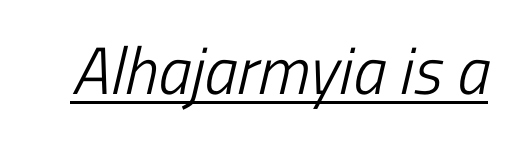
Q: Is the text bold? A: No.
Q: Is the typeface a serif or a sans-serif typeface? A: Sans-serif.
Q: Is the text underlined? A: Yes.
Q: Is the spacing between letters normal or unusually wide? A: Normal.
Q: Width (condensed, normal, or wide)? A: Condensed.
Q: Stroke contrast? A: Low.
Q: x-height? A: Medium.
Q: Monospaced? A: No.
